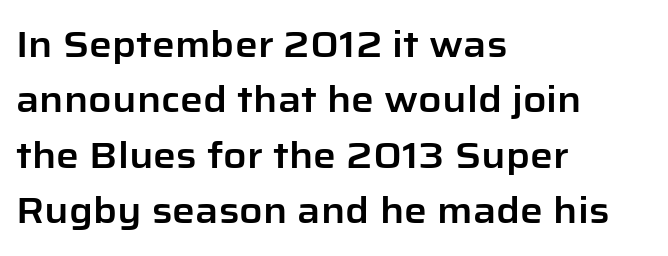
Line beginnings align vertically; line endings do not. Observe the ordinary spacing: letters are neighbours, not strangers. Is there any slant? The stems are plumb. Reading down the column, the eye jumps a familiar distance to each next line.
